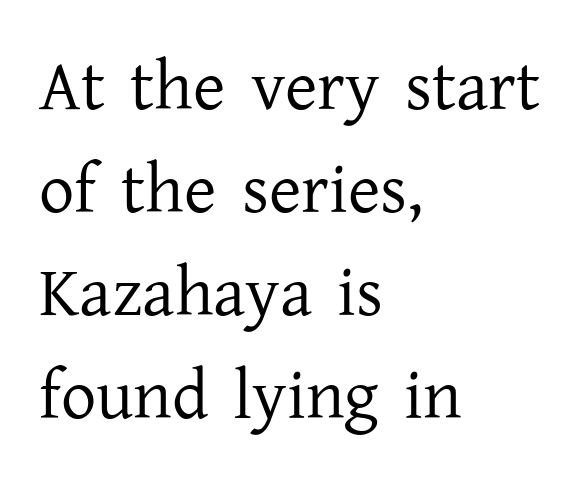
Q: Is the text bold? A: No.
Q: Is the text italic (slanted)? A: No, it is upright.
Q: Is the typeface a serif or a sans-serif typeface? A: Serif.
Q: Is the text underlined? A: No.
Q: How is the paragraph aligned? A: Left-aligned.
Q: Is the spacing between letters normal or unusually wide? A: Normal.
Q: Is the spacing between lines tight, normal or loose? A: Normal.
Q: Width (condensed, normal, or wide)? A: Normal.
Q: Stroke contrast? A: Low.
Q: x-height? A: Medium.
Q: Monospaced? A: No.
